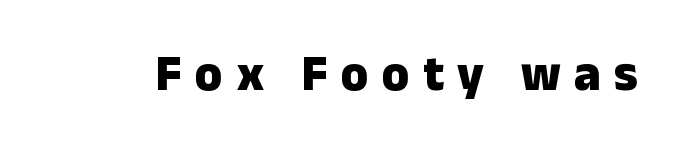
Q: Is the text bold? A: Yes.
Q: Is the text italic (slanted)? A: No, it is upright.
Q: Is the typeface a serif or a sans-serif typeface? A: Sans-serif.
Q: Is the text underlined? A: No.
Q: Is the spacing between letters normal or unusually wide? A: Unusually wide.
Q: Width (condensed, normal, or wide)? A: Normal.
Q: Stroke contrast? A: Low.
Q: x-height? A: Medium.
Q: Monospaced? A: No.
